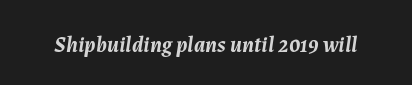
Q: Is the text bold? A: Yes.
Q: Is the text italic (slanted)? A: Yes, it leans right by about 7 degrees.
Q: Is the text underlined? A: No.
Q: Is the spacing between letters normal or unusually wide? A: Normal.
